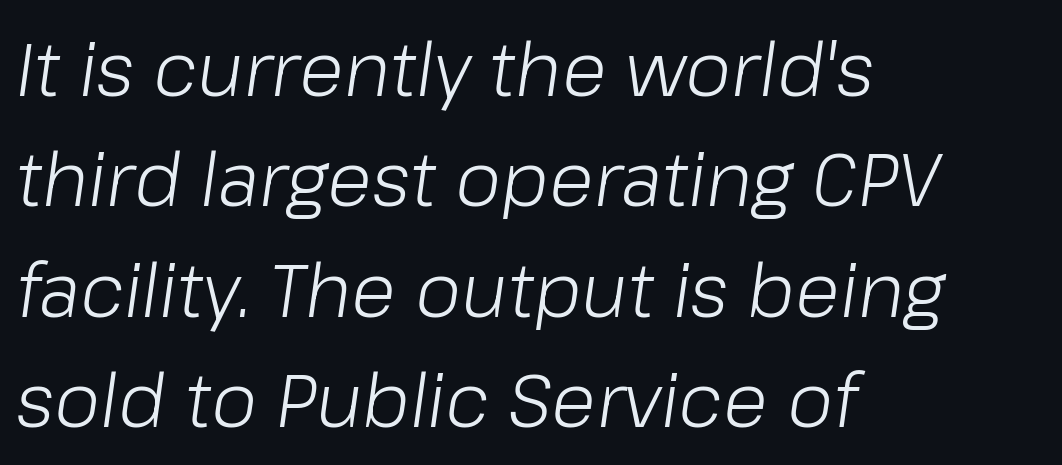
These lines keep a tight, regular rhythm from letter to letter. It's the slanting kind of type. Decoration check: the copy has no underline. The typesetter chose a ragged-right arrangement here. Whoever set this chose a conventional vertical rhythm.
